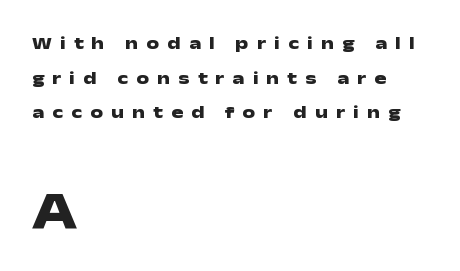
The image shows 54 px heavy, wide sans-serif type, upright; set left-aligned, loose line spacing (1.92x), unusually wide letter spacing (+0.45 em), not underlined; the second (bottom) block is 3.0x larger; low stroke contrast and a medium x-height.
